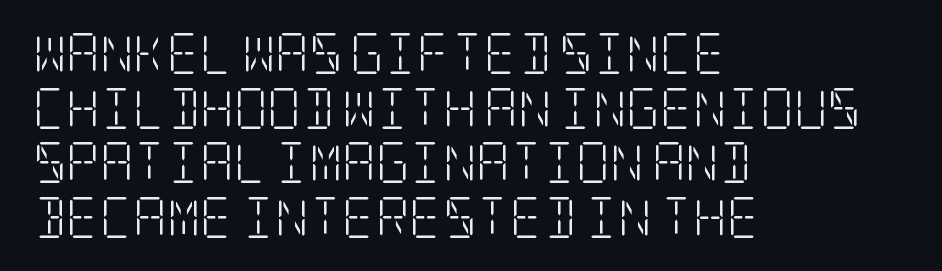
Q: Is the text bold? A: No.
Q: Is the text italic (slanted)? A: No, it is upright.
Q: Is the typeface a serif or a sans-serif typeface? A: Serif.
Q: Is the text underlined? A: No.
Q: How is the paragraph aligned? A: Left-aligned.
Q: Is the spacing between letters normal or unusually wide? A: Normal.
Q: Is the spacing between lines tight, normal or loose? A: Normal.
Q: Width (condensed, normal, or wide)? A: Condensed.
Q: Stroke contrast? A: Low.
Q: x-height? A: Large.
